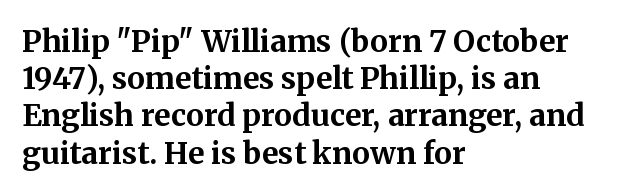
Line starts are locked; line ends wander. Letterform terminals end in serifs throughout the passage. Observe the ordinary spacing: letters are neighbours, not strangers. The rendering uses natural spacing where letterforms have individual widths. The passage shown is not underscored anywhere. In terms of weight, the rendering is a true, heavy bold.
